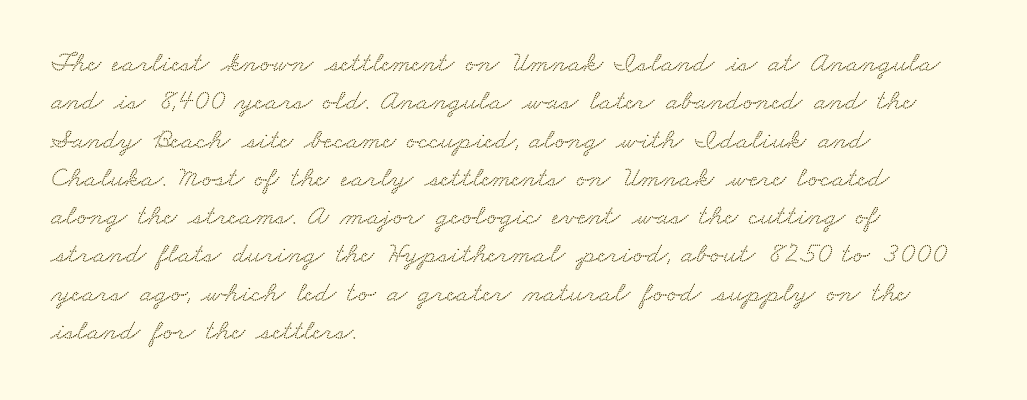
Q: Is the text underlined? A: No.
Q: How is the paragraph aligned? A: Left-aligned.
Q: Is the spacing between letters normal or unusually wide? A: Normal.
Q: Is the spacing between lines tight, normal or loose? A: Normal.
Q: Width (condensed, normal, or wide)? A: Wide.
Q: Stroke contrast? A: Low.
Q: x-height? A: Small.
Q: Monospaced? A: No.
